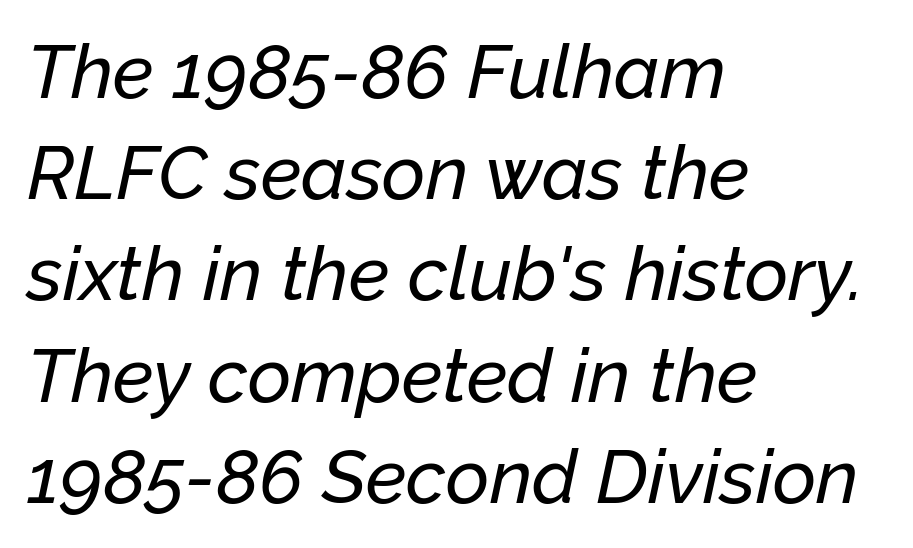
Compared with ordinary roman type, these characters are visibly tilted. These lines are rendered in a variable-pitch font. Notice how descenders clear the ascenders below comfortably — that's standard leading. The lines in this sample share a left origin and differ only in where they stop.
